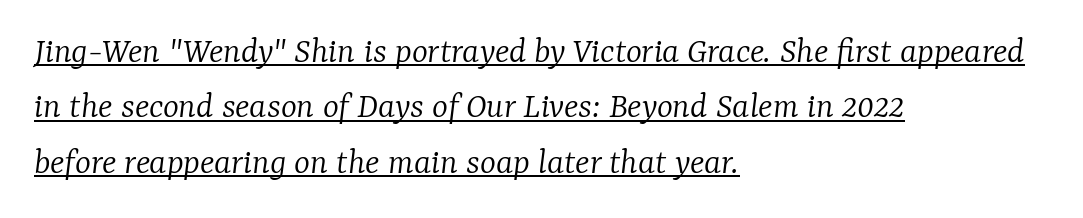
The image shows 38 px light serif type, italic (leaning right); set left-aligned, normal line spacing (1.46x), normal letter spacing, underlined; low stroke contrast and a medium x-height.
